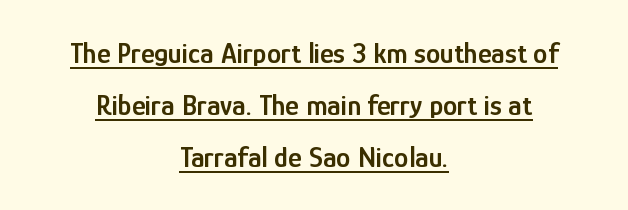
{"serif": "no", "italic": "no", "bold": "semi", "weight": "semibold", "width": "condensed", "stroke_contrast": "low", "x_height": "medium", "monospaced": "no", "underline": "yes", "align": "center", "line_spacing_ratio": 1.79, "letter_spacing": "normal", "letter_spacing_em": 0.0, "glyph_px": 29}
